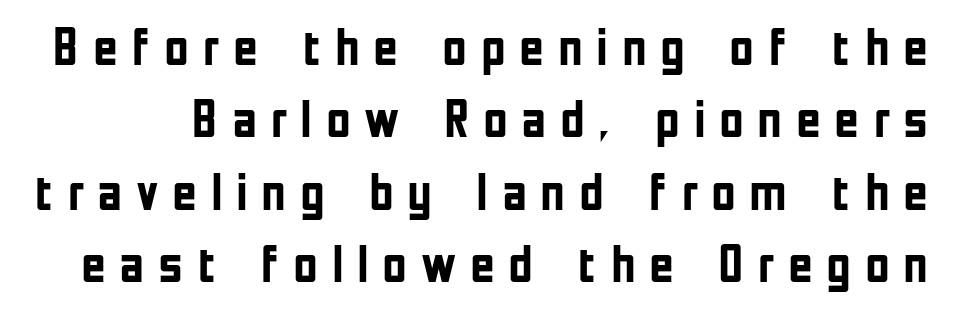
The image shows 54 px semibold, condensed sans-serif type, upright; set normal line spacing (1.34x), unusually wide letter spacing (+0.25 em), not underlined; low stroke contrast and a medium x-height.
